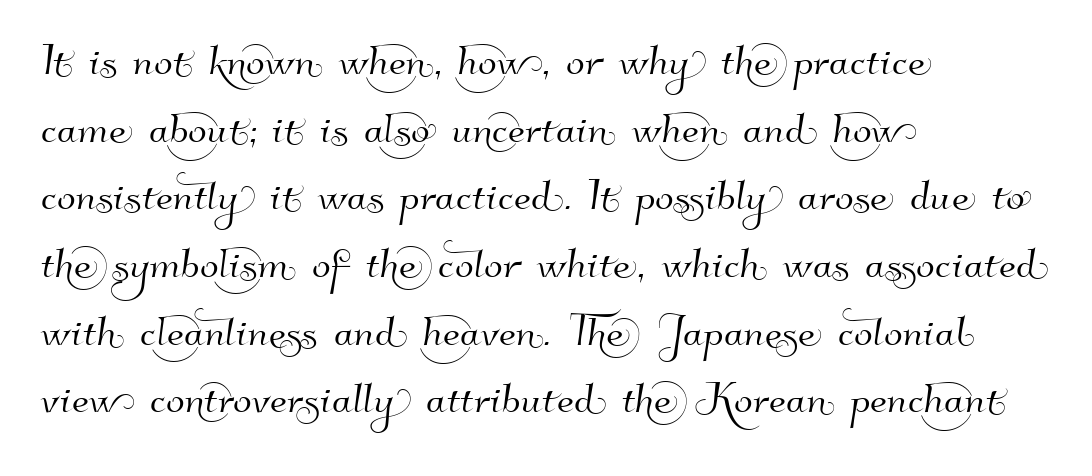
{"serif": "no", "width": "normal", "stroke_contrast": "high", "x_height": "small", "monospaced": "no", "underline": "no", "align": "left", "line_spacing_ratio": 1.23, "letter_spacing": "normal", "letter_spacing_em": 0.0, "glyph_px": 55}
